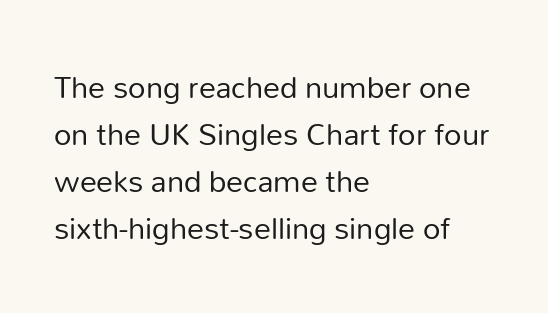
Normally led — the rows are evenly, conventionally spaced. The font is comparable to plain body text, perhaps lighter. You can tell it's not italic because the verticals are truly vertical. Each word holds together tightly as a unit, with standard inter-letter gaps. The rendering uses natural spacing where letterforms have individual widths.
